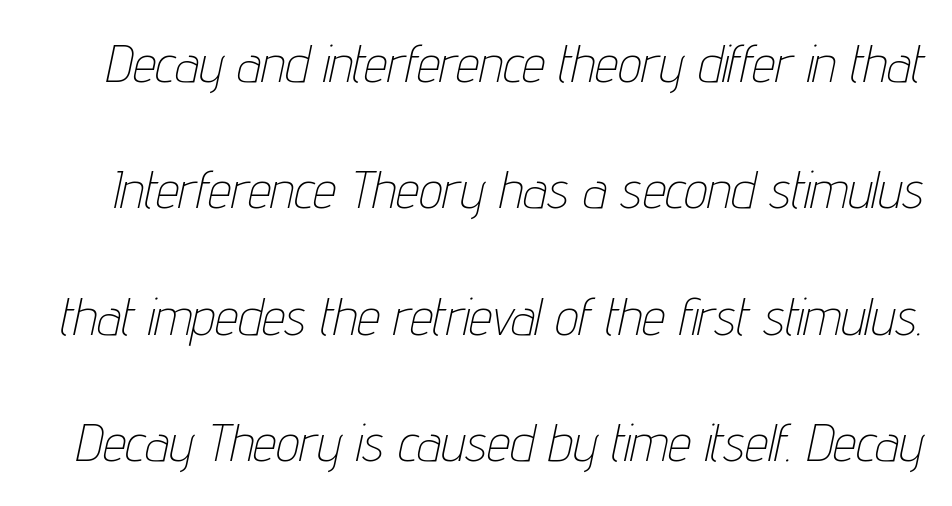
{"italic": "yes", "lean": "right", "slant_degrees": 12, "bold": "no", "weight": "thin", "width": "condensed", "stroke_contrast": "low", "x_height": "medium", "monospaced": "no", "underline": "no", "line_spacing": "loose", "line_spacing_ratio": 2.43, "letter_spacing": "normal", "letter_spacing_em": 0.0, "glyph_px": 52}
